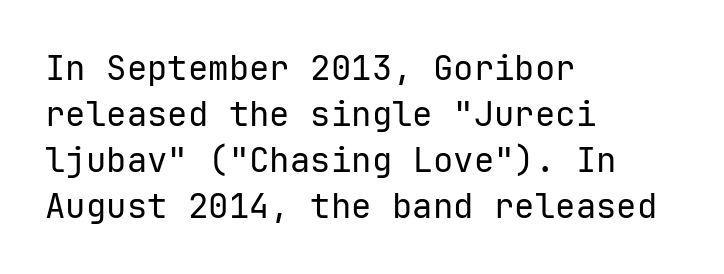
The image shows 34 px regular-weight sans-serif type, upright, monospaced; set left-aligned, normal line spacing (1.35x), normal letter spacing, not underlined; low stroke contrast and a medium x-height.
